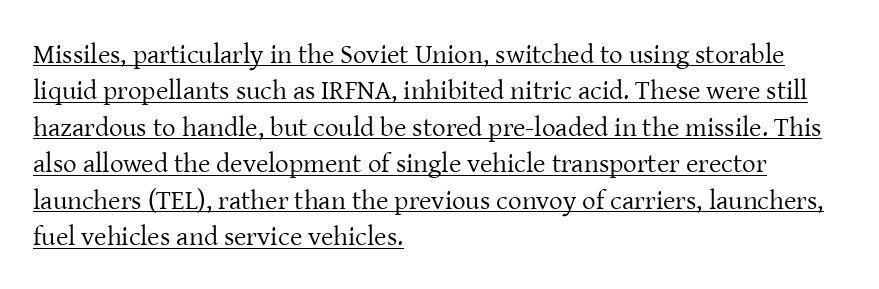
Unbolded letterforms with no extra heft. Words appear dense and cohesive because spacing is normal. Each line of the rendering has a horizontal stroke beneath the glyphs. Style check: upright. How would I describe the line gaps? Plain and ordinary. These lines stack with their left ends in a neat column.
